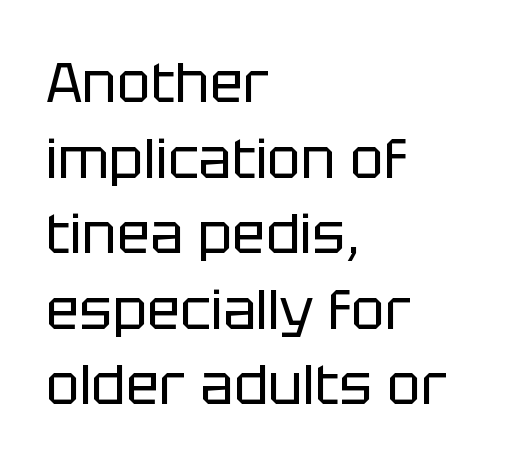
Q: Is the text bold? A: No.
Q: Is the text italic (slanted)? A: No, it is upright.
Q: Is the typeface a serif or a sans-serif typeface? A: Sans-serif.
Q: Is the text underlined? A: No.
Q: How is the paragraph aligned? A: Left-aligned.
Q: Is the spacing between letters normal or unusually wide? A: Normal.
Q: Is the spacing between lines tight, normal or loose? A: Normal.
Q: Width (condensed, normal, or wide)? A: Normal.
Q: Stroke contrast? A: Low.
Q: x-height? A: Large.
Q: Monospaced? A: No.
